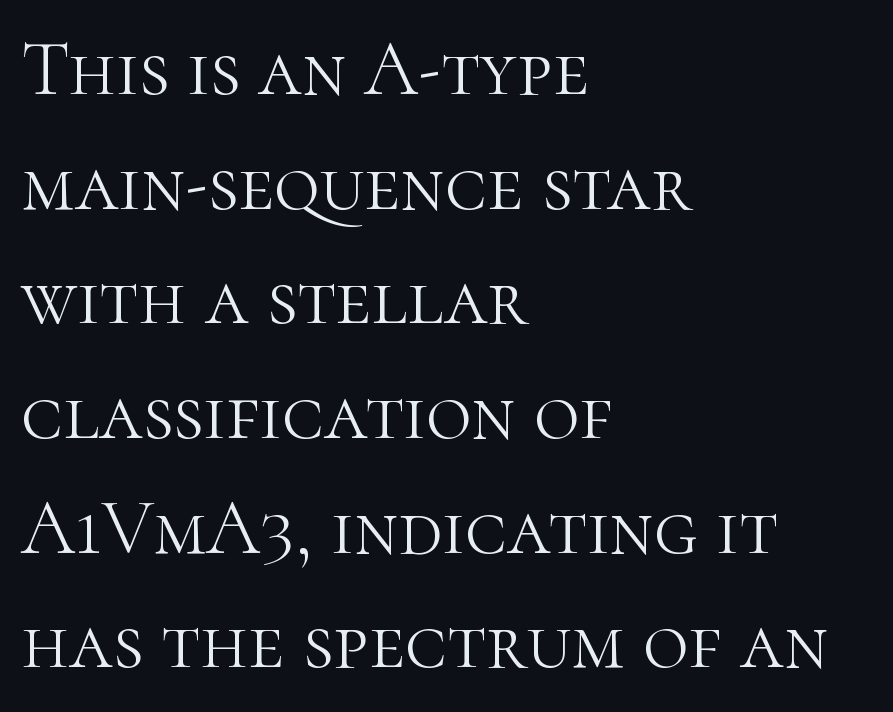
{"serif": "yes", "italic": "no", "bold": "no", "weight": "light", "width": "normal", "stroke_contrast": "high", "x_height": "medium", "monospaced": "no", "underline": "no", "align": "left", "line_spacing": "normal", "line_spacing_ratio": 1.47, "letter_spacing": "normal", "letter_spacing_em": 0.0, "glyph_px": 78}
